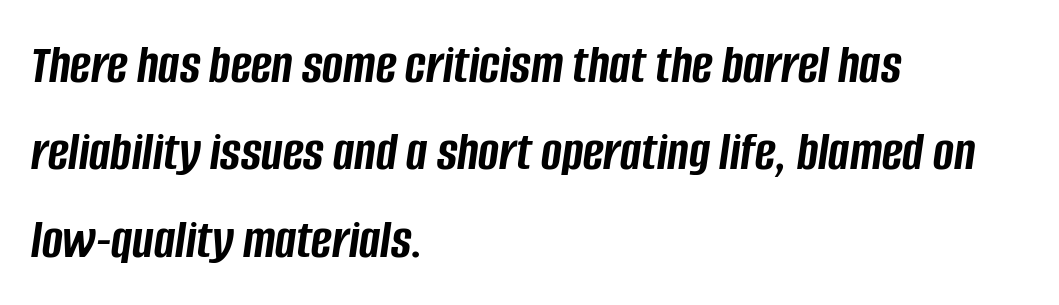
Reading down the block, your eye returns to a fixed left position each line. Has an underline been added? It has not. Looking at the ascenders, they clearly lean. Bold? Absolutely — the strokes are thick and heavy. Students, note that the glyphs here touch the page at normal intervals. What's the leading like? Ordinary, nothing unusual.
